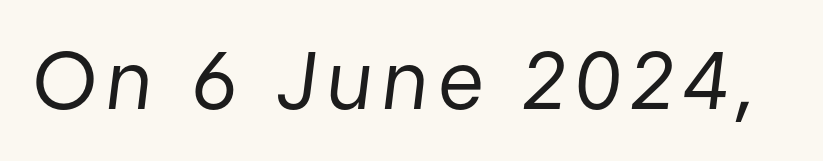
{"italic": "yes", "lean": "right", "slant_degrees": 7, "bold": "no", "weight": "regular", "width": "normal", "stroke_contrast": "low", "x_height": "medium", "monospaced": "no", "underline": "no", "glyph_px": 78}
